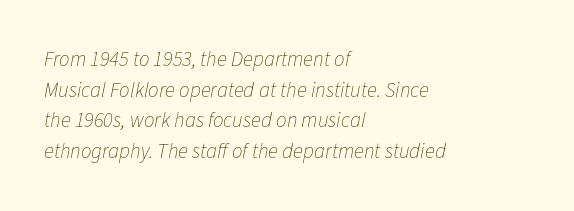
Each line starts at the same left margin while the right side varies. No extra ink here — the face is not bold. Descenders hang freely into open space. Is the letter spacing exaggerated? No — it looks like the ordinary default. What's the leading like? Ordinary, nothing unusual. Posture: slanted.
